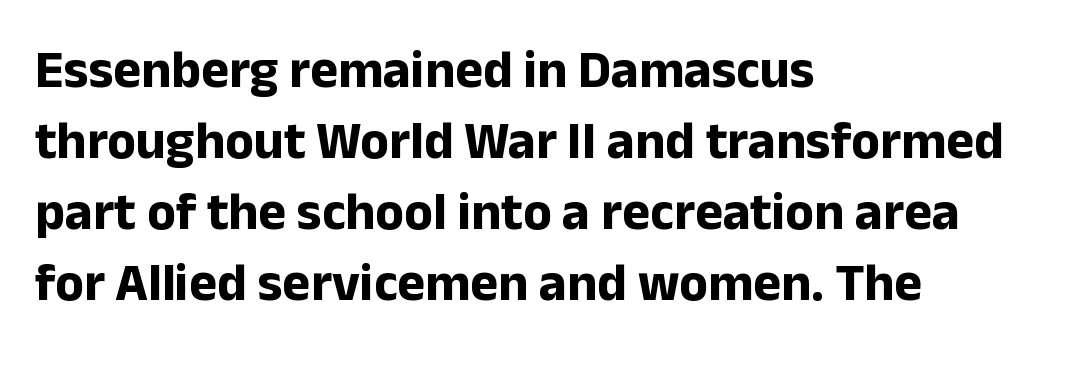
Q: Is the text bold? A: Yes.
Q: Is the text italic (slanted)? A: No, it is upright.
Q: Is the typeface a serif or a sans-serif typeface? A: Sans-serif.
Q: Is the text underlined? A: No.
Q: How is the paragraph aligned? A: Left-aligned.
Q: Is the spacing between letters normal or unusually wide? A: Normal.
Q: Is the spacing between lines tight, normal or loose? A: Normal.
Q: Width (condensed, normal, or wide)? A: Normal.
Q: Stroke contrast? A: Low.
Q: x-height? A: Medium.
Q: Monospaced? A: No.
